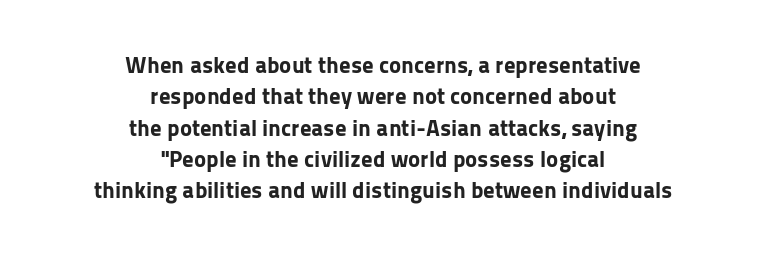
{"italic": "no", "bold": "yes", "underline": "no", "align": "center", "line_spacing": "normal", "line_spacing_ratio": 1.36, "letter_spacing": "normal", "letter_spacing_em": 0.0, "glyph_px": 23}
